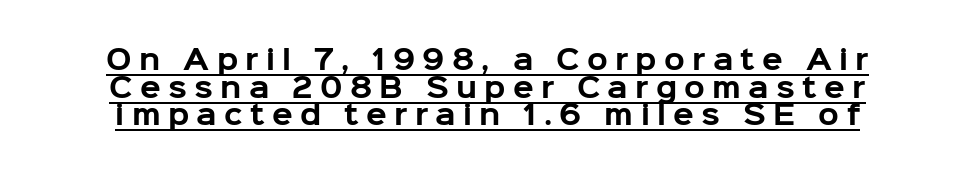
{"italic": "no", "bold": "yes", "underline": "yes", "line_spacing": "tight", "line_spacing_ratio": 1.02, "letter_spacing": "wide", "letter_spacing_em": 0.27, "glyph_px": 27}
